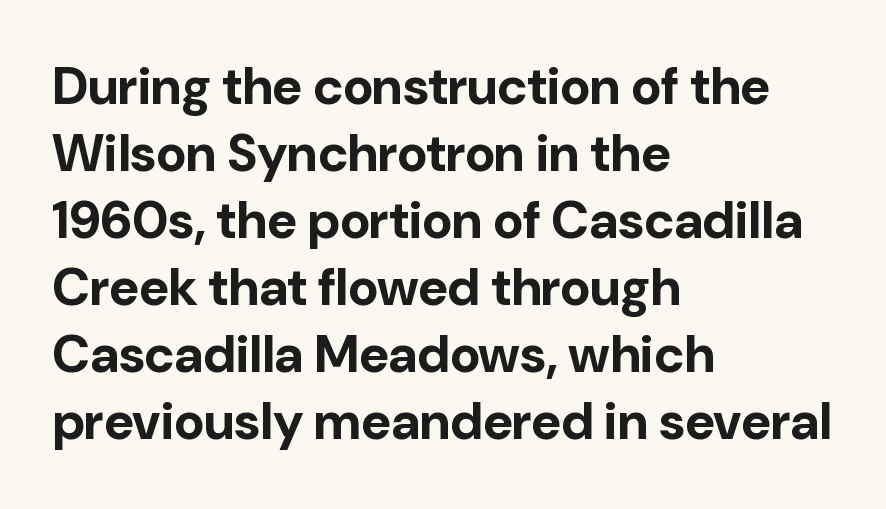
{"serif": "no", "italic": "no", "bold": "yes", "weight": "bold", "width": "normal", "stroke_contrast": "low", "x_height": "medium", "monospaced": "no", "underline": "no", "align": "left", "line_spacing": "normal", "line_spacing_ratio": 1.29, "letter_spacing": "normal", "letter_spacing_em": 0.0, "glyph_px": 52}
